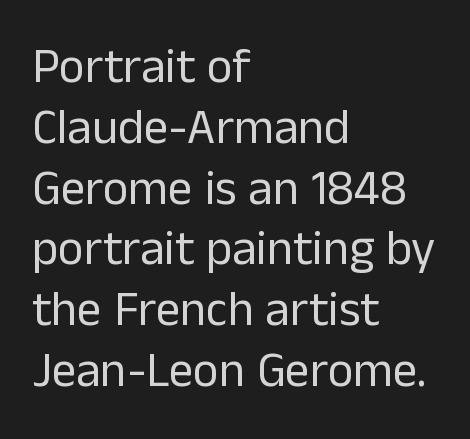
Q: Is the text bold? A: No.
Q: Is the text italic (slanted)? A: No, it is upright.
Q: Is the typeface a serif or a sans-serif typeface? A: Sans-serif.
Q: Is the text underlined? A: No.
Q: How is the paragraph aligned? A: Left-aligned.
Q: Is the spacing between letters normal or unusually wide? A: Normal.
Q: Width (condensed, normal, or wide)? A: Normal.
Q: Stroke contrast? A: Low.
Q: x-height? A: Medium.
Q: Monospaced? A: No.
